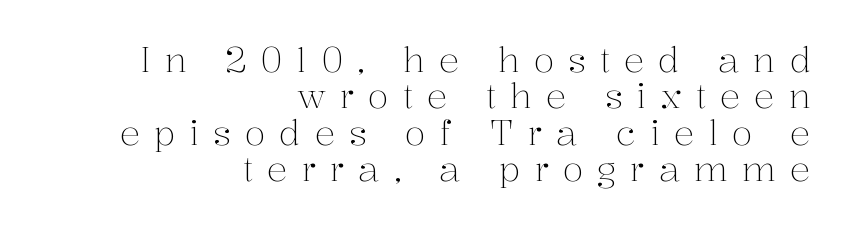
{"serif": "yes", "italic": "no", "bold": "no", "weight": "light", "width": "normal", "stroke_contrast": "medium", "x_height": "medium", "monospaced": "no", "underline": "no", "align": "right", "line_spacing": "tight", "line_spacing_ratio": 1.07, "letter_spacing": "wide", "letter_spacing_em": 0.41, "glyph_px": 34}
